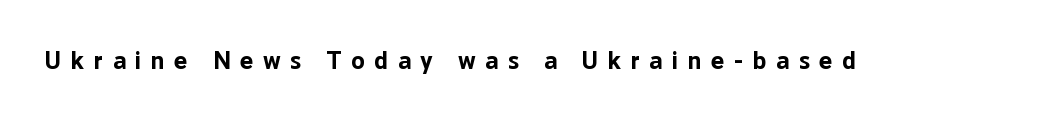
{"italic": "no", "bold": "yes", "underline": "no", "letter_spacing": "wide", "letter_spacing_em": 0.38, "glyph_px": 25}
